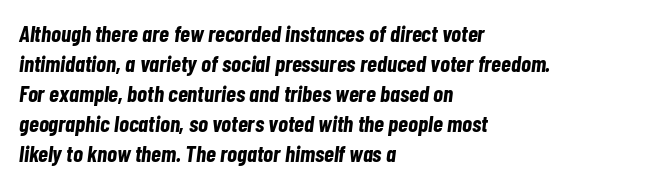
Q: Is the text bold? A: Yes.
Q: Is the text italic (slanted)? A: Yes, it leans right by about 7 degrees.
Q: Is the text underlined? A: No.
Q: How is the paragraph aligned? A: Left-aligned.
Q: Is the spacing between letters normal or unusually wide? A: Normal.
Q: Is the spacing between lines tight, normal or loose? A: Normal.
